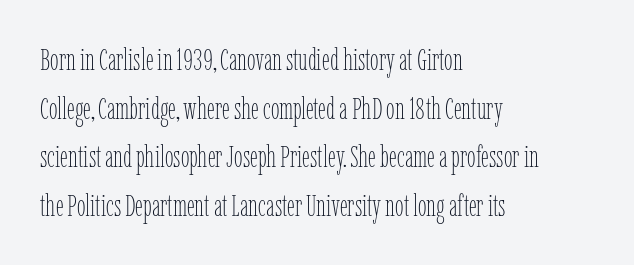
{"italic": "no", "bold": "no", "weight": "thin", "width": "condensed", "stroke_contrast": "low", "x_height": "medium", "monospaced": "no", "underline": "no", "align": "left", "line_spacing": "normal", "line_spacing_ratio": 1.57, "letter_spacing": "normal", "letter_spacing_em": 0.0, "glyph_px": 31}
